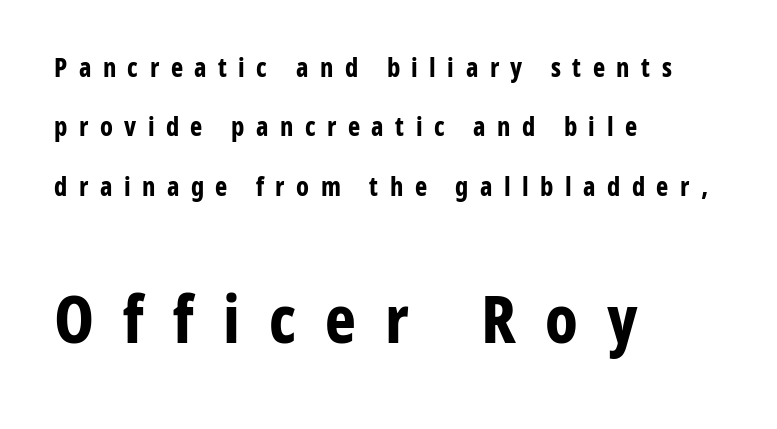
The letters are bold, with thick, heavy strokes. In terms of letterform style, serifs are entirely absent. The emphasis by scale lands on block number two, below. This block would shrink considerably if given ordinary leading; it's expanded now.
